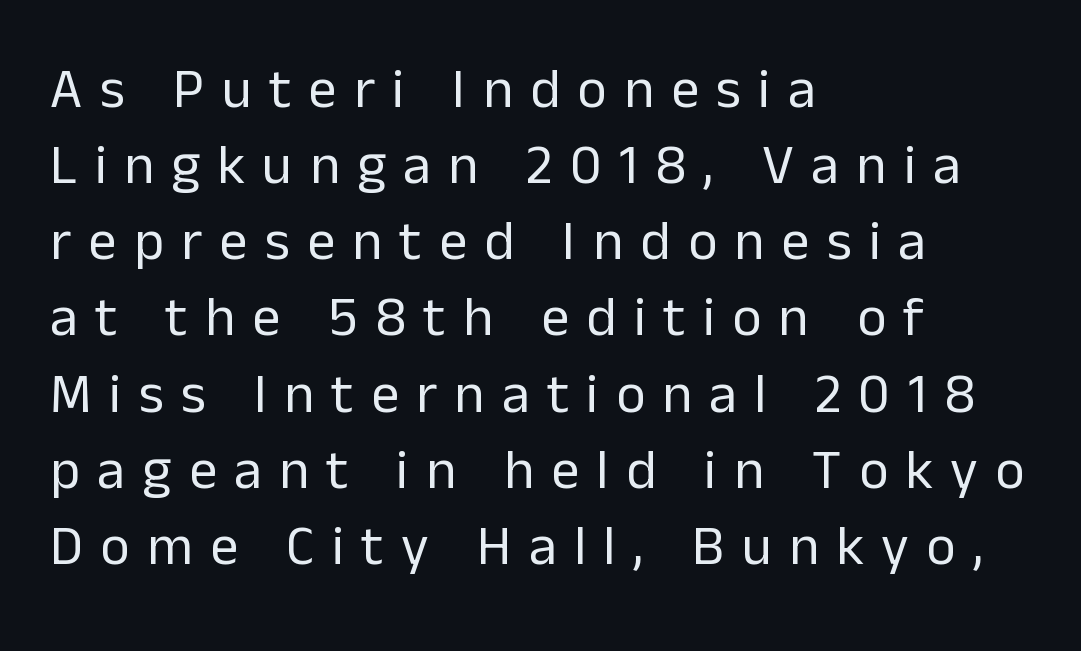
The image shows 56 px regular-weight sans-serif type, upright; set left-aligned, normal line spacing (1.36x), unusually wide letter spacing (+0.31 em), not underlined; low stroke contrast and a medium x-height.
